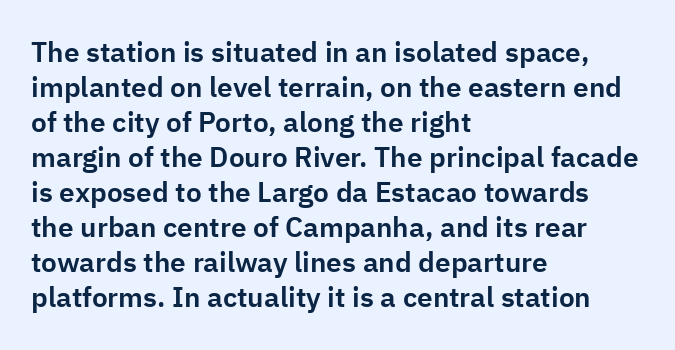
{"serif": "no", "italic": "no", "width": "normal", "stroke_contrast": "low", "x_height": "medium", "monospaced": "no", "underline": "no", "align": "left", "line_spacing": "normal", "line_spacing_ratio": 1.25, "letter_spacing": "normal", "letter_spacing_em": 0.0, "glyph_px": 28}
